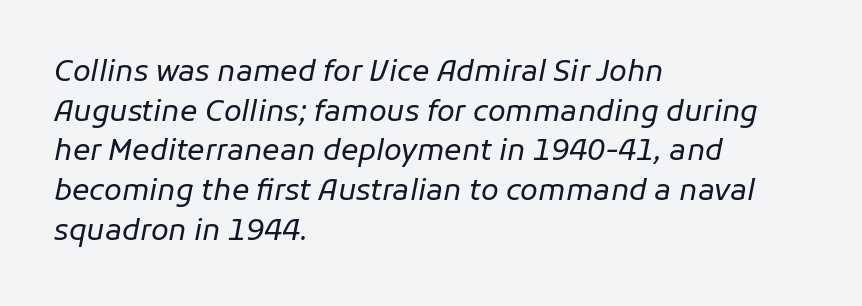
Every row of glyphs begins at an identical x-position on the left. The letters look calm and open, with moderate or lighter stems. The string is rendered with underlining switched off. Honestly, the letter spacing is just normal — you wouldn't notice it. Compared with typical paragraphs, the rows here are spaced about the same.
